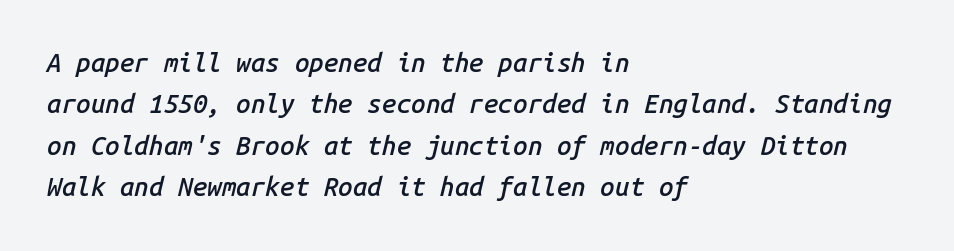
{"italic": "yes", "lean": "right", "slant_degrees": 14, "bold": "semi", "underline": "no", "align": "left", "line_spacing": "normal", "line_spacing_ratio": 1.59, "letter_spacing": "normal", "letter_spacing_em": 0.0, "glyph_px": 26}
